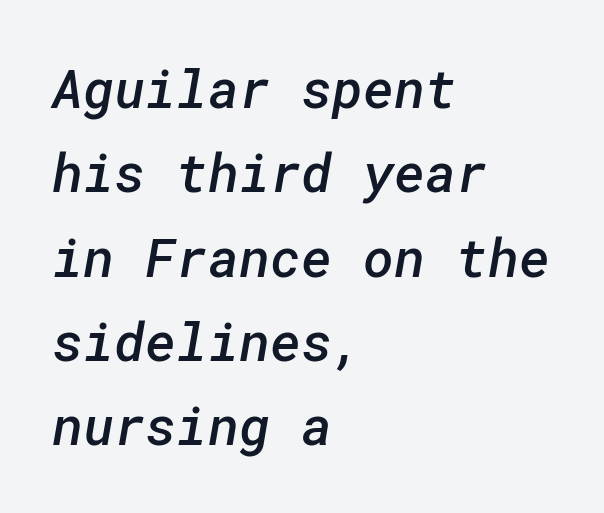
A typesetter would label this face a sans. What weight is shown? A semibold, between regular and bold. These lines stack with their left ends in a neat column. Unmarked baselines from the first word to the last. The letterforms sit shoulder to shoulder at normal distance.
